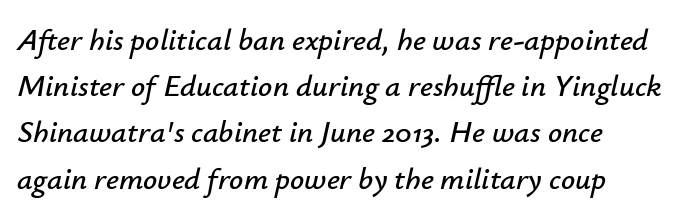
Q: Is the text italic (slanted)? A: Yes, it leans right by about 12 degrees.
Q: Is the text underlined? A: No.
Q: How is the paragraph aligned? A: Left-aligned.
Q: Is the spacing between letters normal or unusually wide? A: Normal.
Q: Is the spacing between lines tight, normal or loose? A: Normal.
Q: Width (condensed, normal, or wide)? A: Normal.
Q: Stroke contrast? A: Low.
Q: x-height? A: Small.
Q: Monospaced? A: No.
